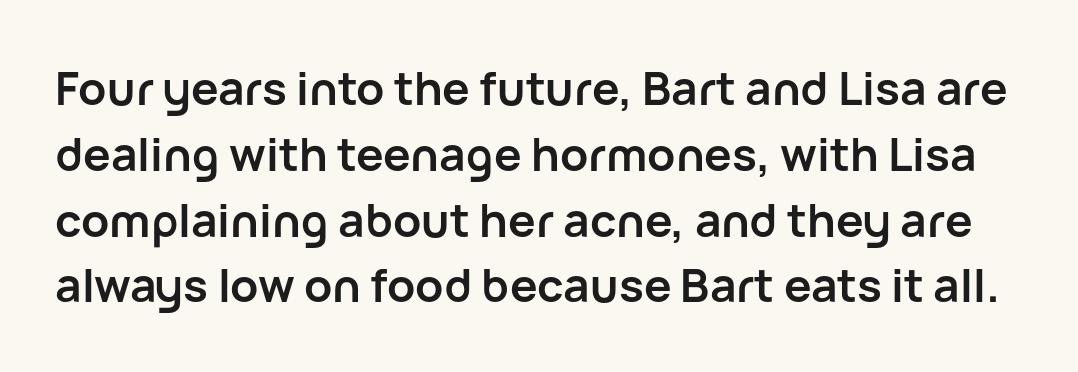
{"serif": "no", "italic": "no", "bold": "yes", "weight": "semibold", "width": "normal", "stroke_contrast": "low", "x_height": "medium", "monospaced": "no", "underline": "no", "line_spacing": "normal", "line_spacing_ratio": 1.43, "letter_spacing": "normal", "letter_spacing_em": 0.0, "glyph_px": 46}
